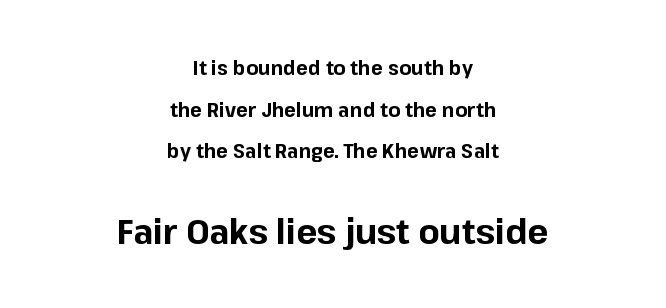
The image shows 35 px bold sans-serif type, upright; set centered, loose line spacing (2.08x), normal letter spacing, not underlined; the second (bottom) block is 1.75x larger; low stroke contrast and a medium x-height.
